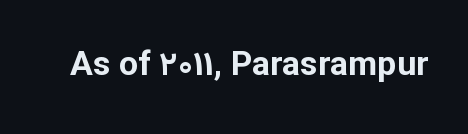
Q: Is the text bold? A: Yes.
Q: Is the text italic (slanted)? A: No, it is upright.
Q: Is the typeface a serif or a sans-serif typeface? A: Sans-serif.
Q: Is the text underlined? A: No.
Q: Is the spacing between letters normal or unusually wide? A: Normal.
Q: Width (condensed, normal, or wide)? A: Normal.
Q: Stroke contrast? A: Low.
Q: x-height? A: Medium.
Q: Monospaced? A: No.
